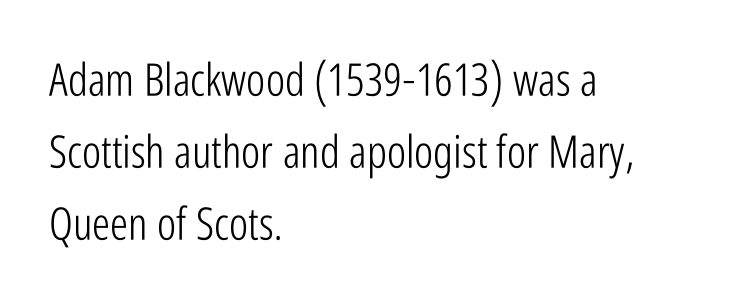
The image shows 45 px light, condensed sans-serif type, upright; set left-aligned, normal line spacing (1.6x), normal letter spacing, not underlined; low stroke contrast and a medium x-height.
